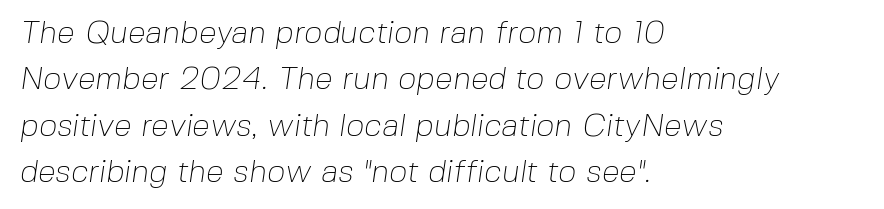
The image shows 32 px thin sans-serif type; set left-aligned, normal line spacing (1.45x), normal letter spacing, not underlined; low stroke contrast and a medium x-height.
